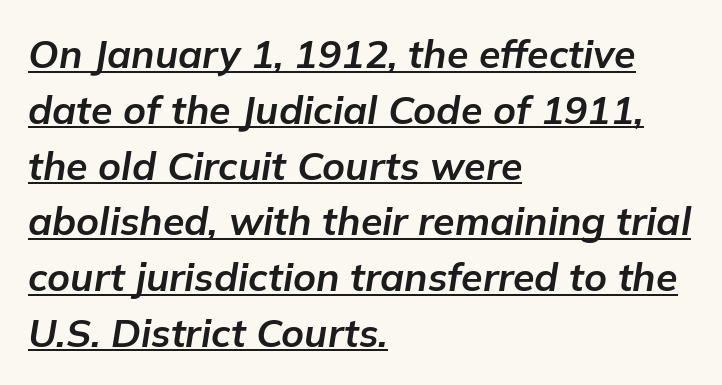
Notice how thick the strokes are: this is what a full bold looks like. Notice how descenders clear the ascenders below comfortably — that's standard leading. Looks like regular typesetting: each glyph gets only the width it needs. Check the space under the baseline: a stroke is drawn there. Posture: slanted. Teacher's note: observe the even left margin — that is flush-left alignment.
